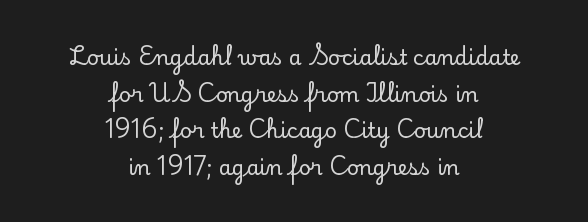
The strip under each line holds only bare page. Characters remain perfectly vertical along every line. Alignment: centered. Glyph-to-glyph distance matches everyday printed text.
